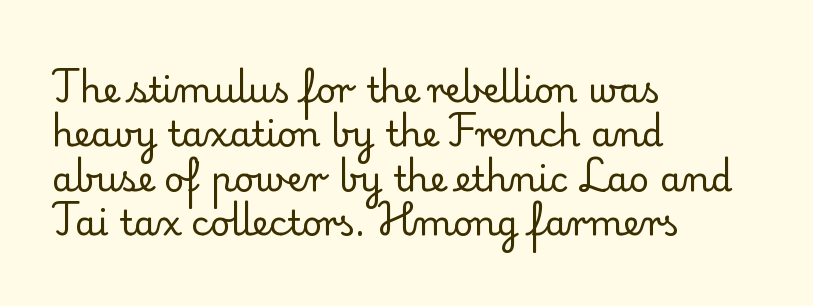
{"serif": "yes", "italic": "no", "bold": "no", "weight": "regular", "width": "normal", "stroke_contrast": "low", "x_height": "small", "monospaced": "no", "underline": "no", "align": "left", "line_spacing": "normal", "line_spacing_ratio": 1.27, "letter_spacing": "normal", "letter_spacing_em": 0.0, "glyph_px": 35}
